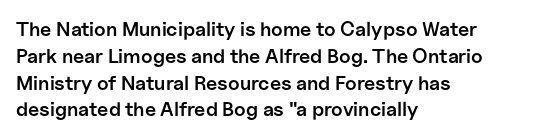
The image shows 20 px text type, upright; set left-aligned, normal line spacing (1.34x), normal letter spacing, not underlined.
